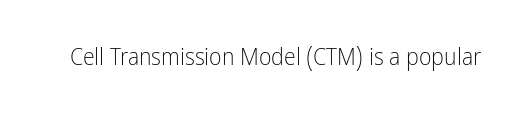
Q: Is the text bold? A: No.
Q: Is the text italic (slanted)? A: No, it is upright.
Q: Is the text underlined? A: No.
Q: Is the spacing between letters normal or unusually wide? A: Normal.
